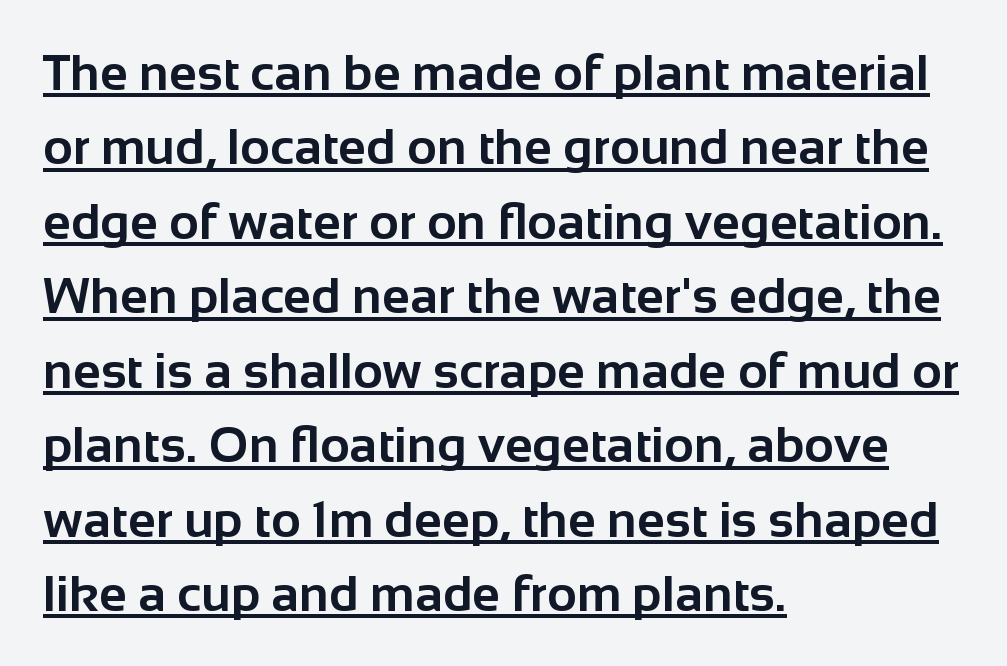
The text was rendered using a sans face with plain stroke endings. Honestly, the letter spacing is just normal — you wouldn't notice it. Underlining? Definitely there. Do the characters align in a grid? No, the font is proportional. Posture: upright roman. Rows of type keep a routine distance in the vertical direction.
